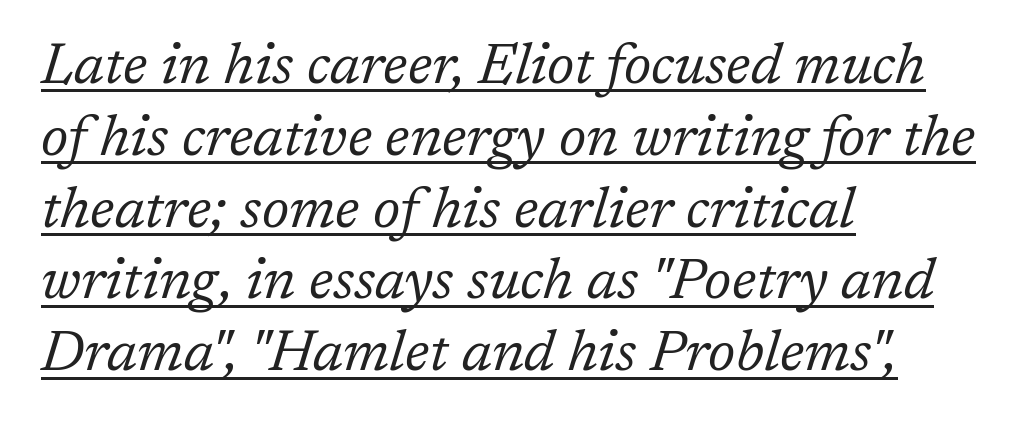
This rendering leaves character spacing at its baseline value. Look at the bottom of the vertical strokes: they flare into serifs here. Do the characters align in a grid? No, the font is proportional. Leading: standard. A classic flush-left, rag-right setting is used for this passage.
